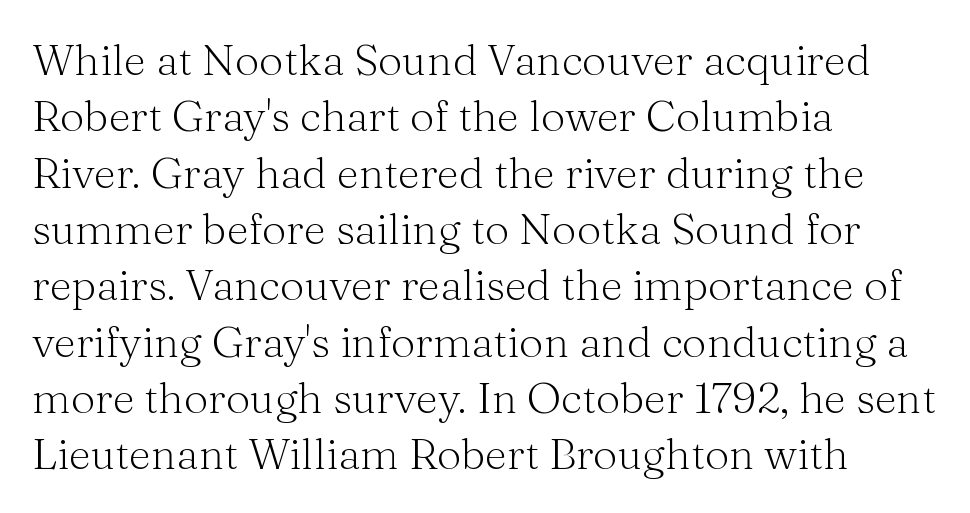
The image shows 43 px light serif type, upright; set left-aligned, normal line spacing (1.31x), normal letter spacing, not underlined; medium stroke contrast and a medium x-height.
